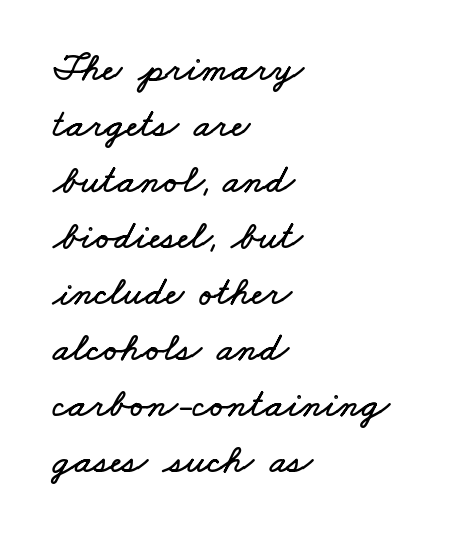
Proportional: the letters do not fall into vertical columns. Has an underline been added? It has not. The vertical gap from one line to the next is medium. Where is the straight margin? On the left. This rendering leaves character spacing at its baseline value.
